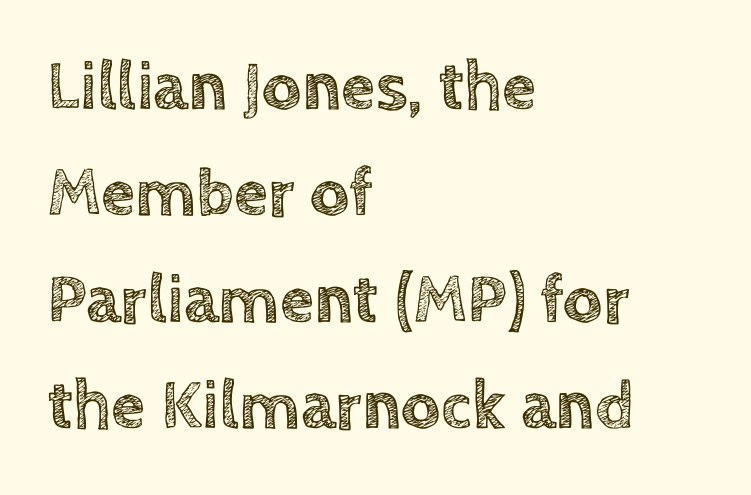
The image shows 69 px text type, upright; set left-aligned, normal line spacing (1.54x), normal letter spacing, not underlined; a large x-height.
